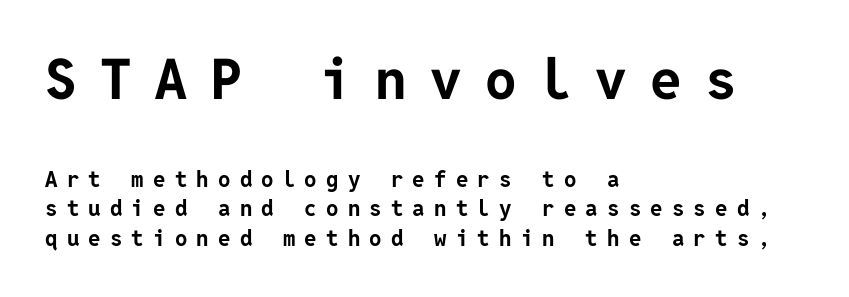
Q: Is the text bold? A: Yes.
Q: Is the text italic (slanted)? A: No, it is upright.
Q: Is the typeface a serif or a sans-serif typeface? A: Sans-serif.
Q: Is the text underlined? A: No.
Q: How is the paragraph aligned? A: Left-aligned.
Q: Is the spacing between letters normal or unusually wide? A: Unusually wide.
Q: Is the spacing between lines tight, normal or loose? A: Normal.
Q: Which block of text is set in a larger size, the first (top) or the second (bottom)? A: The first (top) one.
Q: Width (condensed, normal, or wide)? A: Normal.
Q: Stroke contrast? A: Low.
Q: x-height? A: Medium.
